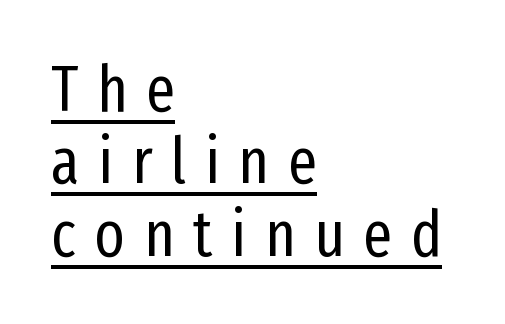
Q: Is the text bold? A: No.
Q: Is the text italic (slanted)? A: No, it is upright.
Q: Is the typeface a serif or a sans-serif typeface? A: Sans-serif.
Q: Is the text underlined? A: Yes.
Q: How is the paragraph aligned? A: Left-aligned.
Q: Is the spacing between letters normal or unusually wide? A: Unusually wide.
Q: Is the spacing between lines tight, normal or loose? A: Tight.
Q: Width (condensed, normal, or wide)? A: Condensed.
Q: Stroke contrast? A: Low.
Q: x-height? A: Medium.
Q: Monospaced? A: No.
